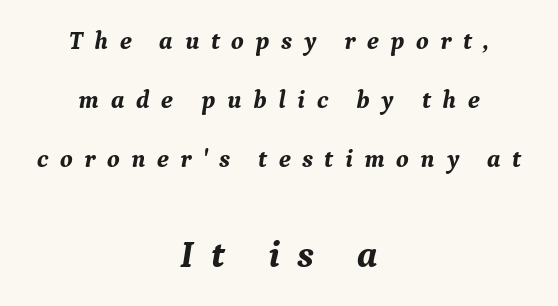
The image shows 38 px bold serif type, italic (leaning right); set centered, loose line spacing (2.36x), unusually wide letter spacing (+0.46 em), not underlined; the second (bottom) block is 1.52x larger; medium stroke contrast and a medium x-height.
